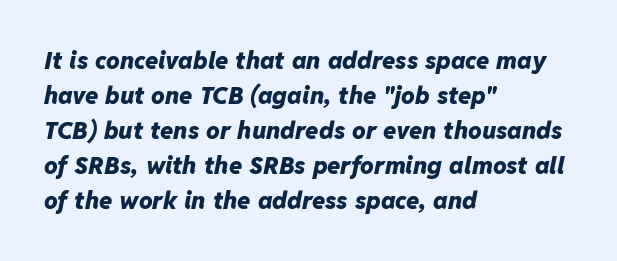
The image shows 24 px bold type, italic (leaning right); set left-aligned, normal line spacing (1.46x), normal letter spacing, not underlined.
